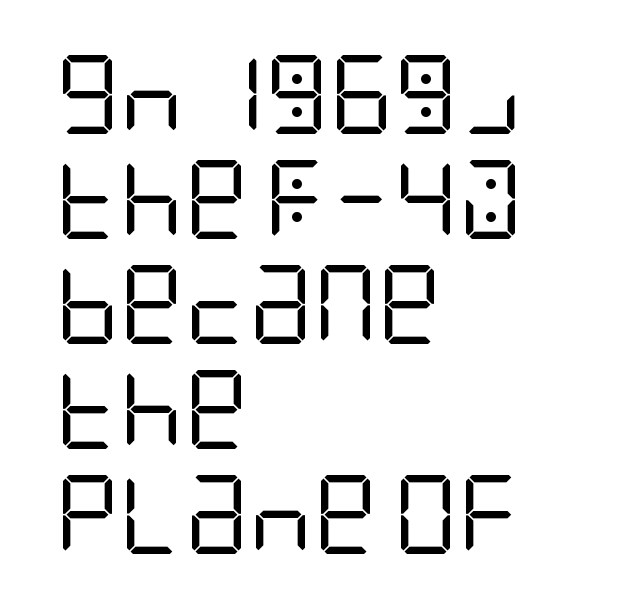
This sample keeps an unexceptional amount of space between lines. The strip under each line holds only bare page. The letters sit at their default tracking, neither squeezed nor spread. The ragged edge is on the right, which tells us the setting is flush left. The lettering holds an erect, upright posture throughout. The strokes carry an ordinary text weight at most.
